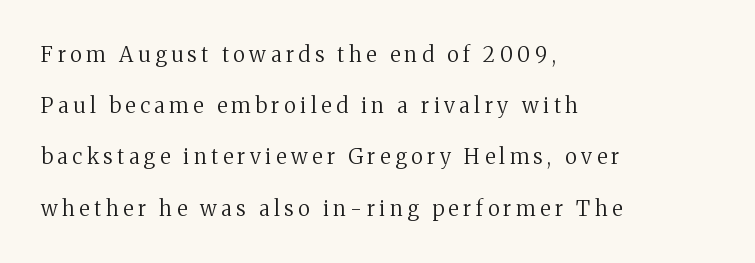
{"italic": "no", "bold": "no", "underline": "no", "align": "left", "line_spacing": "loose", "line_spacing_ratio": 2.44, "letter_spacing": "wide", "letter_spacing_em": 0.22, "glyph_px": 21}
